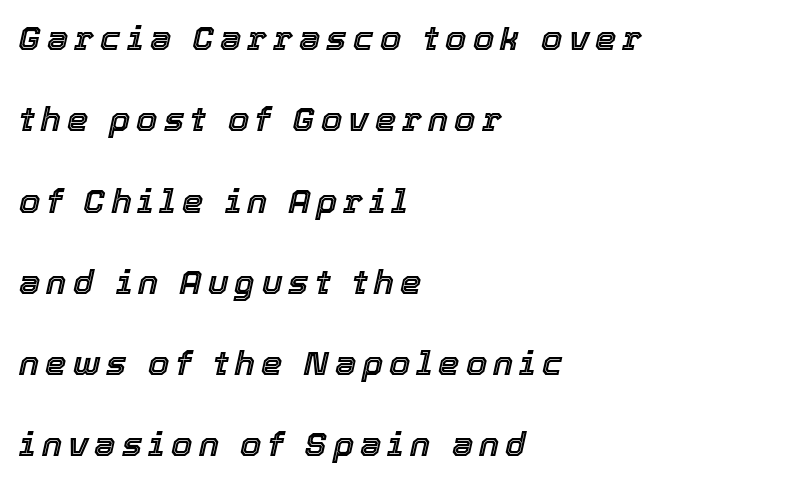
Horizontal alignment here is leftward, the default for most running prose. Airy leading. Rule under the text: the space is simply empty. A typesetter would call this proportional, since set widths differ per character. In terms of posture, this sample is oblique.
